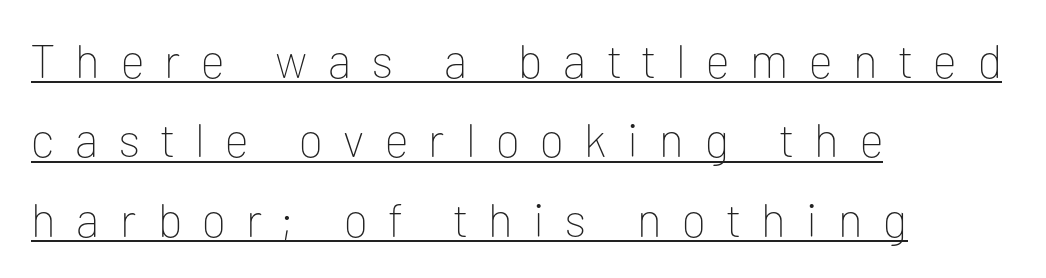
Q: Is the text bold? A: No.
Q: Is the text italic (slanted)? A: No, it is upright.
Q: Is the typeface a serif or a sans-serif typeface? A: Sans-serif.
Q: Is the text underlined? A: Yes.
Q: How is the paragraph aligned? A: Left-aligned.
Q: Is the spacing between letters normal or unusually wide? A: Unusually wide.
Q: Is the spacing between lines tight, normal or loose? A: Normal.
Q: Width (condensed, normal, or wide)? A: Normal.
Q: Stroke contrast? A: Low.
Q: x-height? A: Medium.
Q: Monospaced? A: No.
